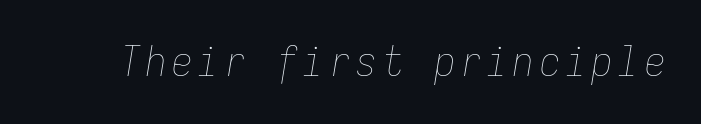
Q: Is the text bold? A: No.
Q: Is the text italic (slanted)? A: Yes, it leans right by about 9 degrees.
Q: Is the text underlined? A: No.
Q: Width (condensed, normal, or wide)? A: Condensed.
Q: Stroke contrast? A: Low.
Q: x-height? A: Medium.
Q: Monospaced? A: Yes.
